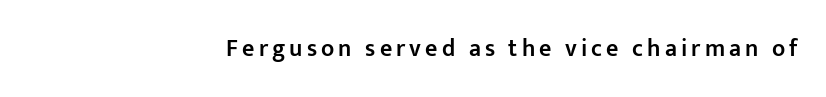
Q: Is the text bold? A: Semi-bold.
Q: Is the text italic (slanted)? A: No, it is upright.
Q: Is the text underlined? A: No.
Q: How is the paragraph aligned? A: Right-aligned.
